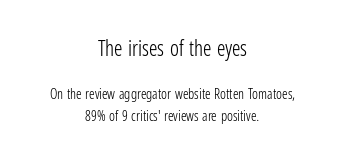
{"italic": "no", "bold": "no", "underline": "no", "align": "center", "line_spacing": "normal", "line_spacing_ratio": 1.61, "letter_spacing": "normal", "letter_spacing_em": 0.0, "larger_block": "first", "size_ratio": 1.5, "glyph_px": 21}
